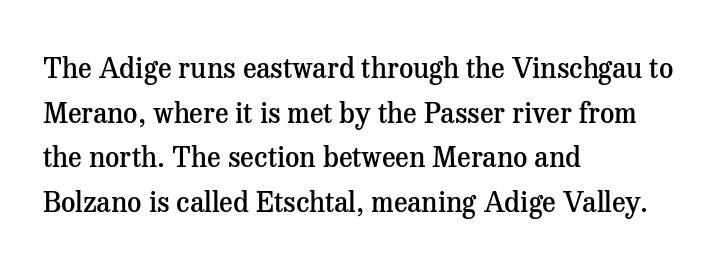
Q: Is the text bold? A: Semi-bold.
Q: Is the text italic (slanted)? A: No, it is upright.
Q: Is the typeface a serif or a sans-serif typeface? A: Serif.
Q: Is the text underlined? A: No.
Q: How is the paragraph aligned? A: Left-aligned.
Q: Is the spacing between letters normal or unusually wide? A: Normal.
Q: Is the spacing between lines tight, normal or loose? A: Normal.
Q: Width (condensed, normal, or wide)? A: Normal.
Q: Stroke contrast? A: Medium.
Q: x-height? A: Medium.
Q: Monospaced? A: No.
